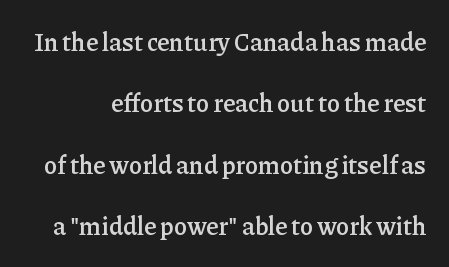
Each glyph is drawn with semibold strokes, heavier than normal yet not fully bold. Each word holds together tightly as a unit, with standard inter-letter gaps. The letters stand straight up with perfectly vertical stems. Honestly, there is no underline to notice here at all.
